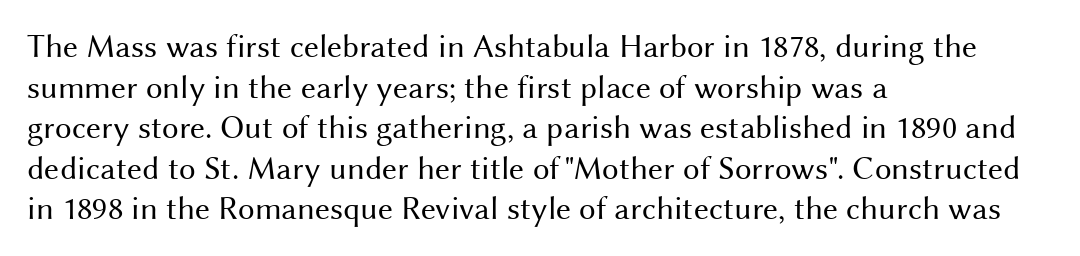
A typesetter would call this proportional, since set widths differ per character. The compositor pushed each line to the left boundary. The strokes are not fattened; the text isn't bold. Underlining? Definitely not there. Regarding serifs, this sample does without them.
